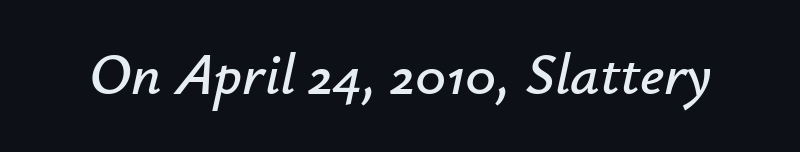
The image shows 58 px text type, italic (leaning right); set normal letter spacing, not underlined; low stroke contrast and a small x-height.
